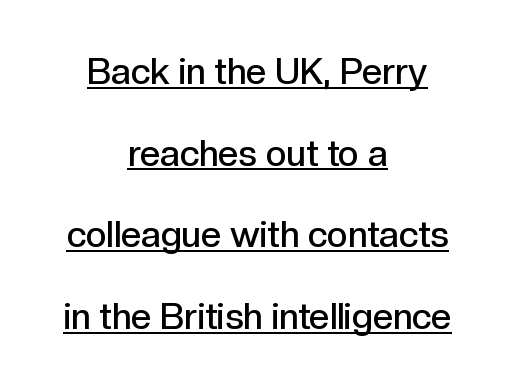
Q: Is the text bold? A: Semi-bold.
Q: Is the text italic (slanted)? A: No, it is upright.
Q: Is the typeface a serif or a sans-serif typeface? A: Sans-serif.
Q: Is the text underlined? A: Yes.
Q: How is the paragraph aligned? A: Centered.
Q: Is the spacing between letters normal or unusually wide? A: Normal.
Q: Is the spacing between lines tight, normal or loose? A: Loose.
Q: Width (condensed, normal, or wide)? A: Normal.
Q: x-height? A: Medium.
Q: Monospaced? A: No.
